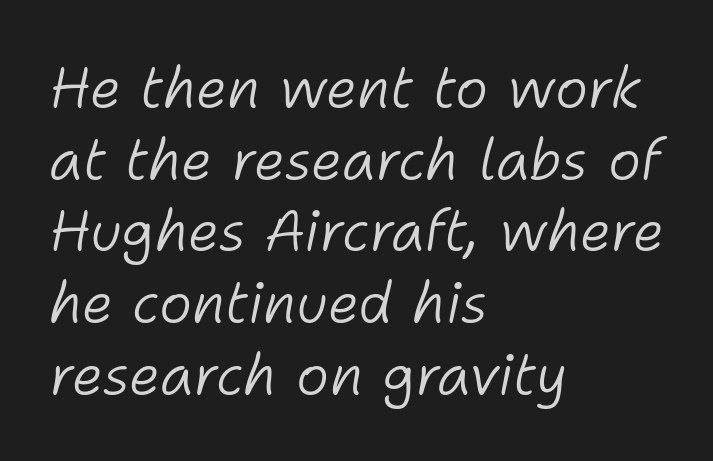
{"italic": "yes", "lean": "right", "slant_degrees": 11, "bold": "no", "weight": "light", "width": "normal", "stroke_contrast": "low", "x_height": "medium", "monospaced": "no", "underline": "no", "align": "left", "line_spacing": "normal", "line_spacing_ratio": 1.28, "letter_spacing": "normal", "letter_spacing_em": 0.0, "glyph_px": 56}
